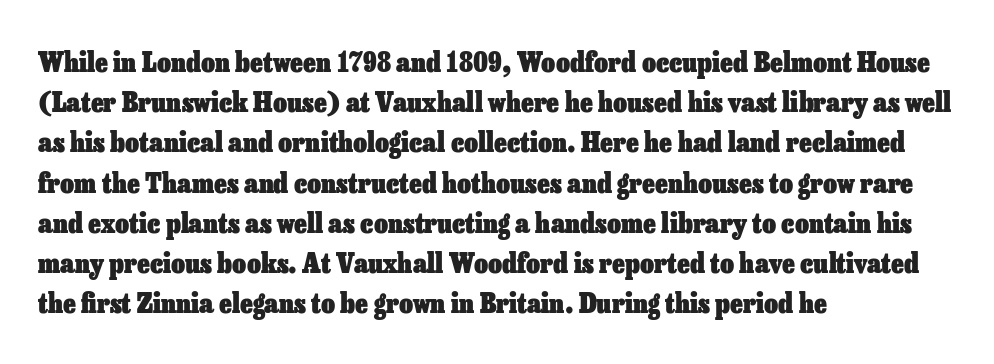
{"italic": "no", "bold": "yes", "underline": "no", "align": "left", "line_spacing": "normal", "line_spacing_ratio": 1.49, "letter_spacing": "normal", "letter_spacing_em": 0.0, "glyph_px": 27}
